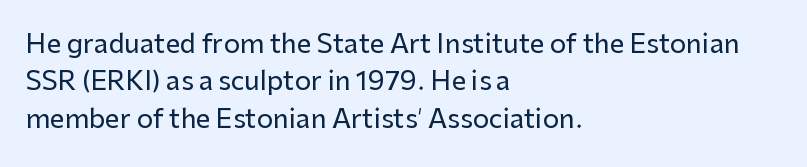
The image shows 26 px text type, upright; set left-aligned, normal line spacing (1.44x), normal letter spacing, not underlined.
